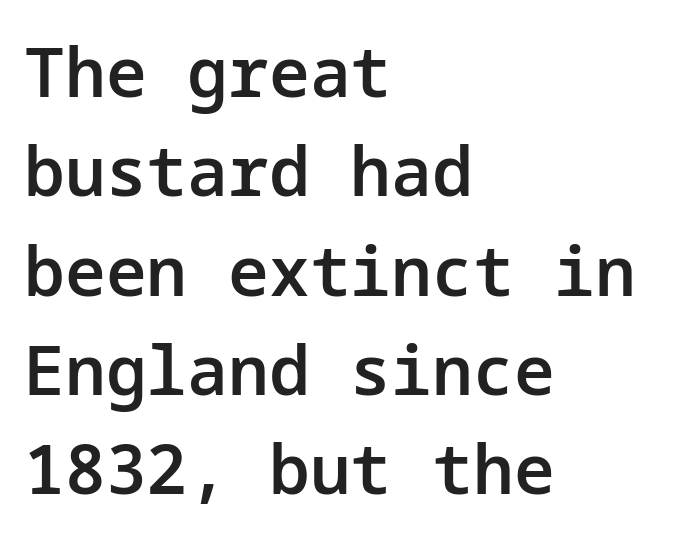
The image shows 68 px semibold sans-serif type, upright; set left-aligned, normal line spacing (1.46x), normal letter spacing, not underlined; low stroke contrast and a medium x-height.
